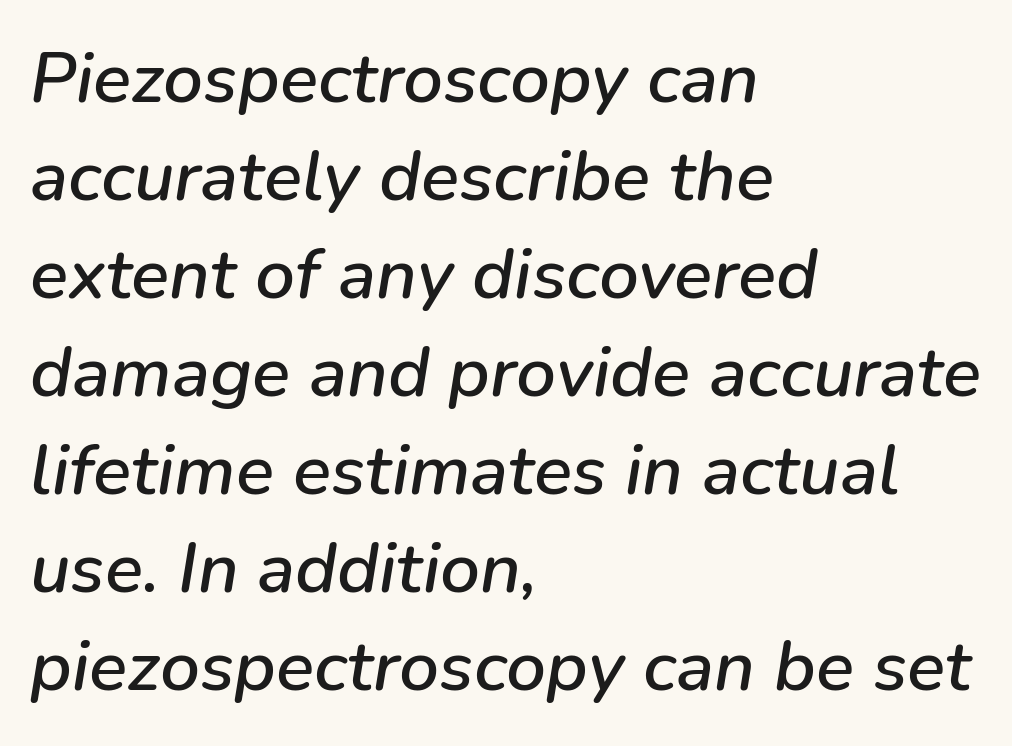
The image shows 71 px text type, italic (leaning right); set left-aligned, normal line spacing (1.38x), normal letter spacing, not underlined; low stroke contrast and a medium x-height.
